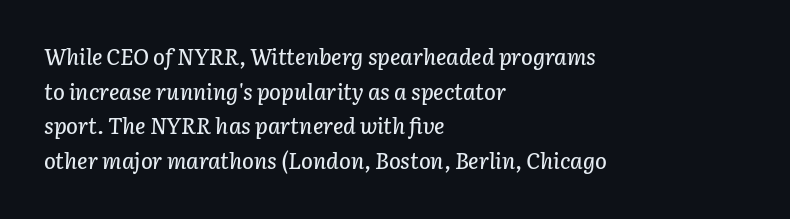
Q: Is the text italic (slanted)? A: Yes, it leans right by about 3 degrees.
Q: Is the text underlined? A: No.
Q: How is the paragraph aligned? A: Left-aligned.
Q: Is the spacing between letters normal or unusually wide? A: Normal.
Q: Is the spacing between lines tight, normal or loose? A: Normal.
